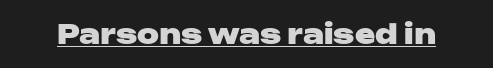
The letters stand straight up with perfectly vertical stems. Between one letter and the next there's only the usual sliver of space. Underlining? Definitely there. Strokes here are thick enough to call this a true bold.
